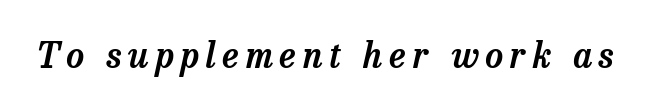
The text was rendered using a seriffed face with decorative stroke endings. These lines were composed using italics. The letters advance in unequal steps, a hallmark of proportional type. A clean baseline with only descenders dipping below it.
